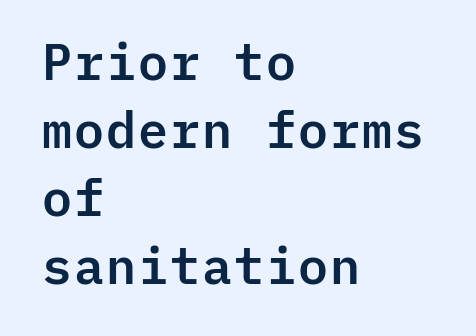
Is there much room between lines? A standard amount, neither cramped nor airy. The typography opts for an upright posture over an oblique one. Honestly, there is no underline to notice here at all. Nothing unusual about the tracking: characters are spaced as the font intends.
